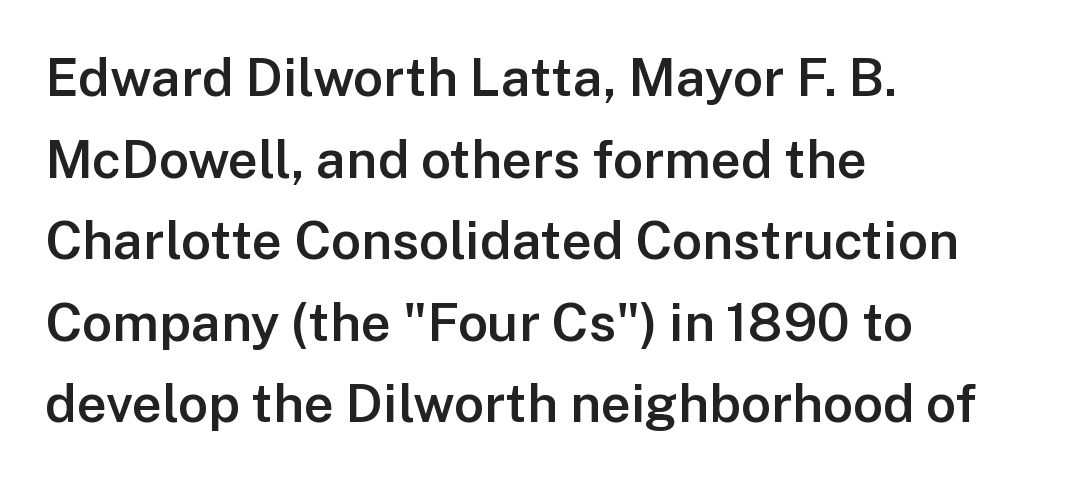
The image shows 53 px semibold sans-serif type, upright; set left-aligned, normal line spacing (1.54x), normal letter spacing, not underlined; low stroke contrast and a medium x-height.
